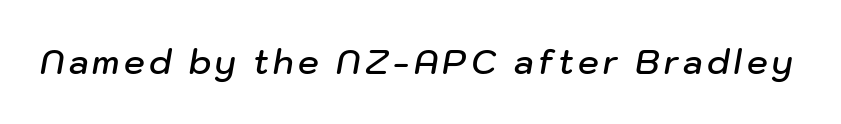
{"italic": "yes", "lean": "right", "slant_degrees": 10, "bold": "semi", "weight": "semibold", "width": "normal", "stroke_contrast": "low", "x_height": "medium", "monospaced": "no", "underline": "no", "glyph_px": 33}
